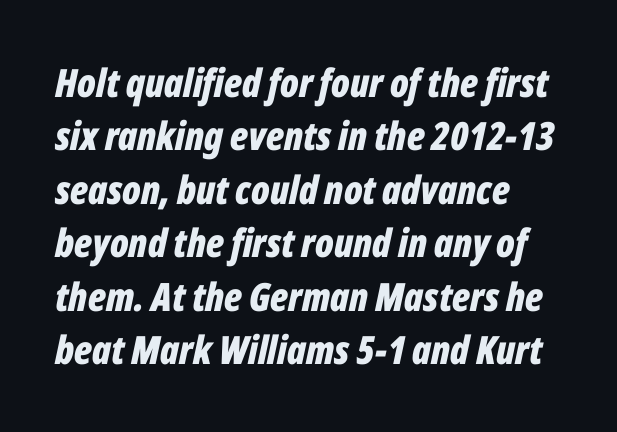
Q: Is the text bold? A: Yes.
Q: Is the text italic (slanted)? A: Yes, it leans right by about 12 degrees.
Q: Is the text underlined? A: No.
Q: How is the paragraph aligned? A: Left-aligned.
Q: Is the spacing between letters normal or unusually wide? A: Normal.
Q: Is the spacing between lines tight, normal or loose? A: Normal.
Q: Width (condensed, normal, or wide)? A: Condensed.
Q: Stroke contrast? A: Low.
Q: x-height? A: Medium.
Q: Monospaced? A: No.
